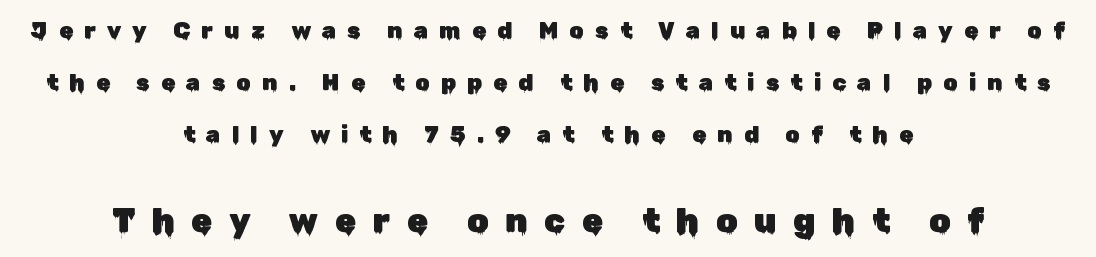
The image shows 34 px sans-serif type, upright; set centered, loose line spacing (2.27x), unusually wide letter spacing (+0.48 em), not underlined; the second (bottom) block is 1.48x larger; low stroke contrast and a medium x-height.
